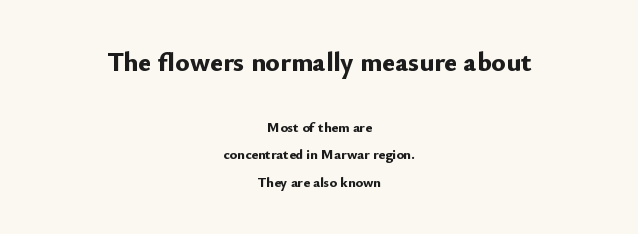
Lines of text with bare space underneath. The rendering keeps characters at their native spacing. The passage shown stacks its lines with a broad gap. Which of the two is more prominent by size? The first, at the top. The paragraph has two soft edges and a firm central axis. Students, this is bold: see how much ink each stroke carries.
